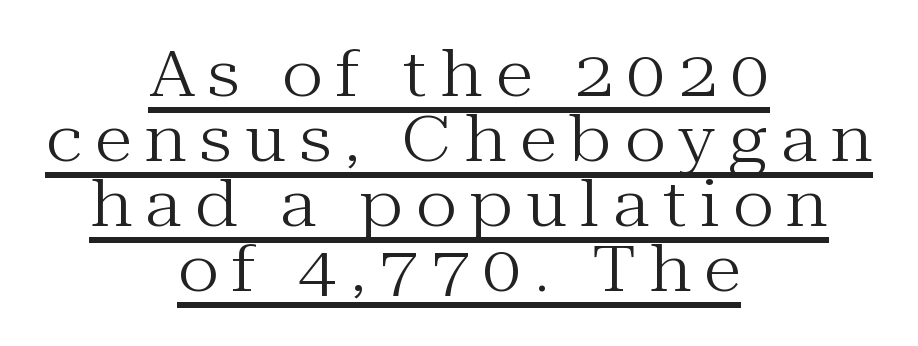
Tracking value appears strongly positive — letters spread wide. Is this a fixed-width face? No — the glyphs have proportional, varying widths. It's the straight-up-and-down kind of type. No chunkiness to these letters — they're not bold.
